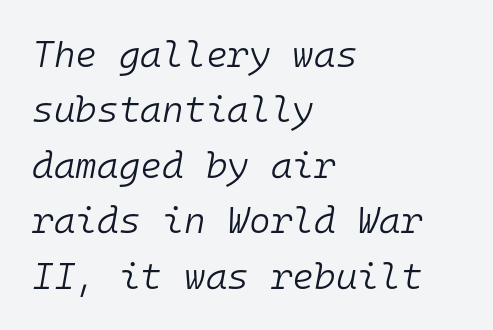
The image shows 37 px light type, italic (leaning right), monospaced; set left-aligned, normal line spacing (1.5x), normal letter spacing, not underlined; low stroke contrast and a medium x-height.
